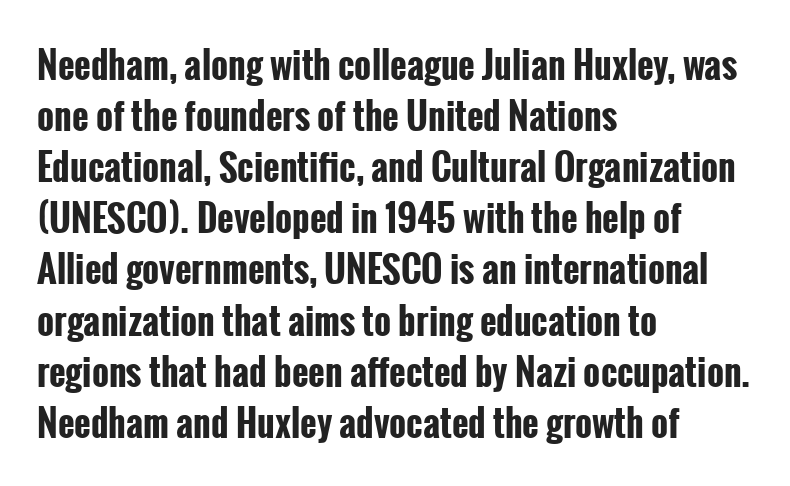
The image shows 36 px bold, condensed sans-serif type, upright; set left-aligned, normal line spacing (1.42x), normal letter spacing, not underlined; low stroke contrast and a medium x-height.
